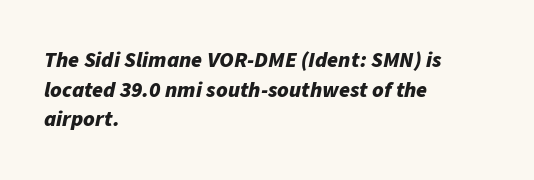
The image shows 22 px bold type, italic (leaning right); set left-aligned, normal line spacing (1.35x), normal letter spacing, not underlined.
